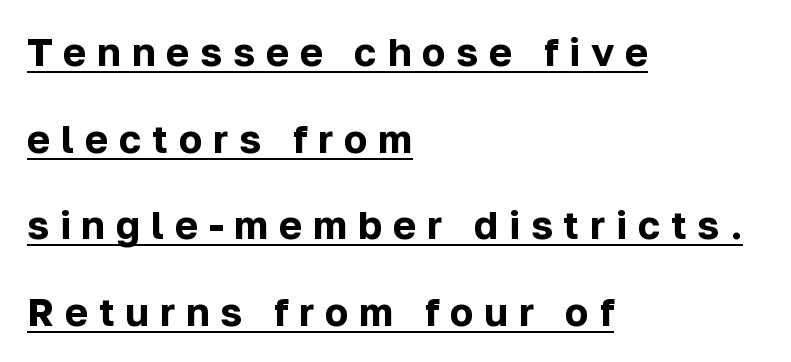
The image shows 39 px bold sans-serif type, upright; set left-aligned, loose line spacing (2.22x), unusually wide letter spacing (+0.28 em), underlined; low stroke contrast and a medium x-height.
